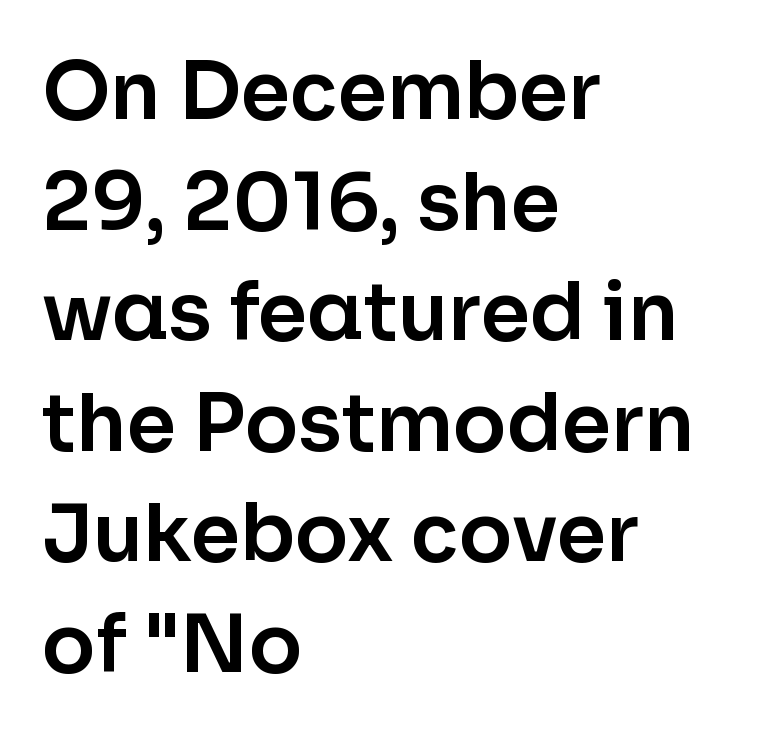
{"serif": "no", "italic": "no", "width": "normal", "stroke_contrast": "low", "x_height": "medium", "monospaced": "no", "underline": "no", "align": "left", "line_spacing": "normal", "line_spacing_ratio": 1.4, "letter_spacing": "normal", "letter_spacing_em": 0.0, "glyph_px": 79}
